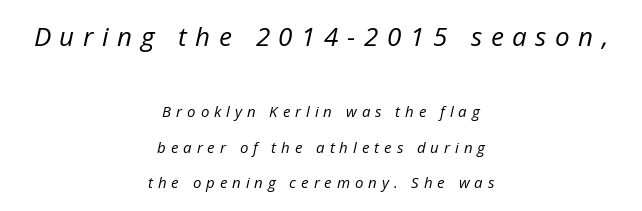
Q: Is the text bold? A: No.
Q: Is the text italic (slanted)? A: Yes, it leans right by about 12 degrees.
Q: Is the text underlined? A: No.
Q: How is the paragraph aligned? A: Centered.
Q: Is the spacing between letters normal or unusually wide? A: Unusually wide.
Q: Is the spacing between lines tight, normal or loose? A: Loose.
Q: Which block of text is set in a larger size, the first (top) or the second (bottom)? A: The first (top) one.
